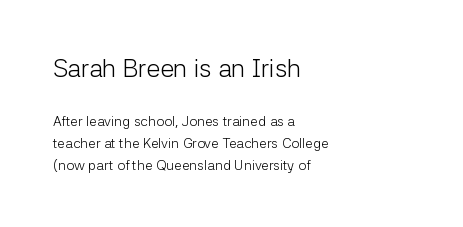
Q: Is the text bold? A: No.
Q: Is the text italic (slanted)? A: No, it is upright.
Q: Is the text underlined? A: No.
Q: How is the paragraph aligned? A: Left-aligned.
Q: Is the spacing between letters normal or unusually wide? A: Normal.
Q: Is the spacing between lines tight, normal or loose? A: Normal.
Q: Which block of text is set in a larger size, the first (top) or the second (bottom)? A: The first (top) one.
